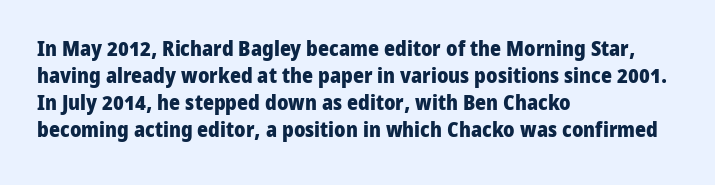
The image shows 21 px bold type, upright; set left-aligned, normal line spacing (1.28x), normal letter spacing, not underlined.
